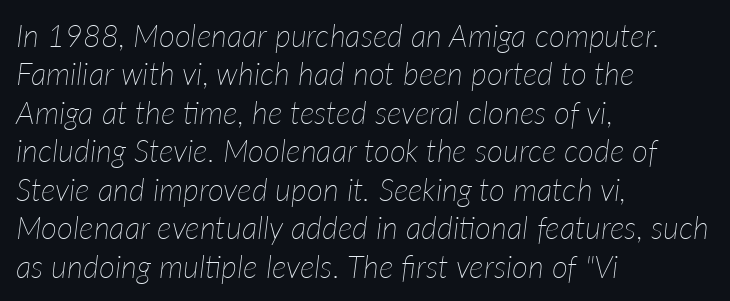
Q: Is the text bold? A: No.
Q: Is the text italic (slanted)? A: Yes, it leans right by about 7 degrees.
Q: Is the text underlined? A: No.
Q: How is the paragraph aligned? A: Left-aligned.
Q: Is the spacing between letters normal or unusually wide? A: Normal.
Q: Width (condensed, normal, or wide)? A: Normal.
Q: Stroke contrast? A: Low.
Q: x-height? A: Medium.
Q: Monospaced? A: No.
